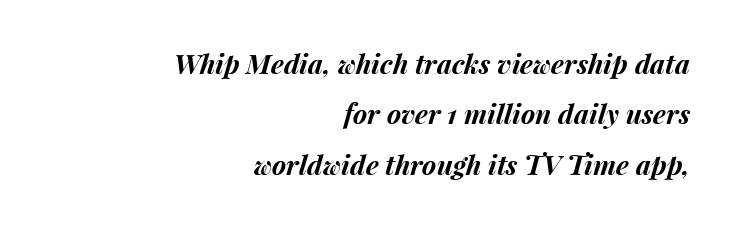
All the whitespace from short lines collects on the left. The strokes are fattened all the way to bold. The letters are slanted; this is an italic face. The passage shown is not underscored anywhere.
